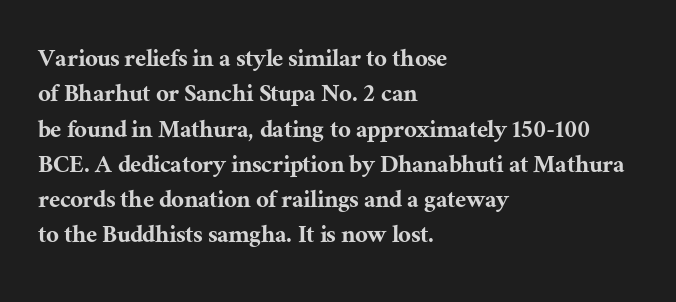
The image shows 28 px serif type, upright; set left-aligned, normal line spacing (1.26x), normal letter spacing, not underlined; medium stroke contrast and a medium x-height.
